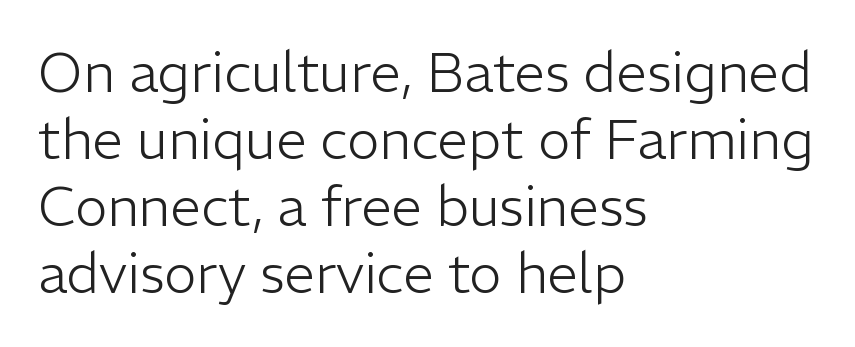
Q: Is the text bold? A: No.
Q: Is the text italic (slanted)? A: No, it is upright.
Q: Is the typeface a serif or a sans-serif typeface? A: Sans-serif.
Q: Is the text underlined? A: No.
Q: How is the paragraph aligned? A: Left-aligned.
Q: Is the spacing between letters normal or unusually wide? A: Normal.
Q: Width (condensed, normal, or wide)? A: Normal.
Q: Stroke contrast? A: Low.
Q: x-height? A: Medium.
Q: Monospaced? A: No.
